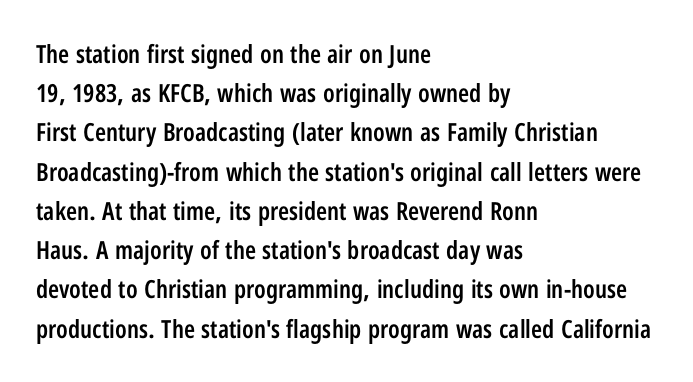
Q: Is the text bold? A: Semi-bold.
Q: Is the text italic (slanted)? A: No, it is upright.
Q: Is the text underlined? A: No.
Q: How is the paragraph aligned? A: Left-aligned.
Q: Is the spacing between letters normal or unusually wide? A: Normal.
Q: Is the spacing between lines tight, normal or loose? A: Normal.
